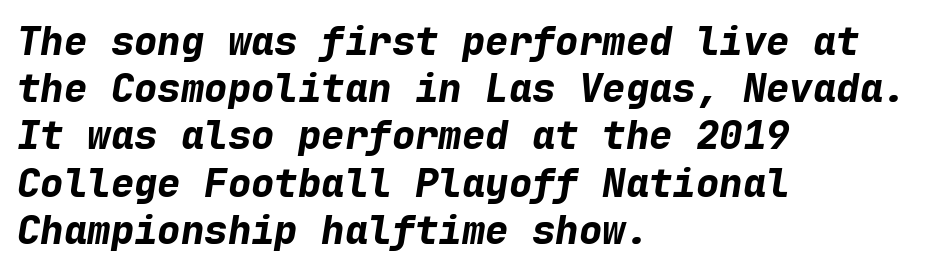
The image shows 39 px bold type, italic (leaning right), monospaced; set left-aligned, line spacing 1.21x, normal letter spacing, not underlined; low stroke contrast and a medium x-height.
